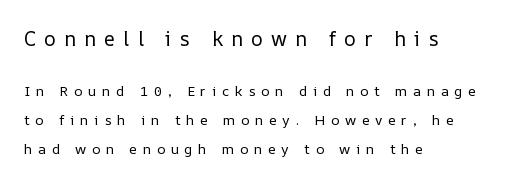
{"italic": "no", "bold": "no", "underline": "no", "align": "left", "line_spacing": "loose", "line_spacing_ratio": 2.07, "letter_spacing": "wide", "letter_spacing_em": 0.41, "larger_block": "first", "size_ratio": 1.43, "glyph_px": 20}
